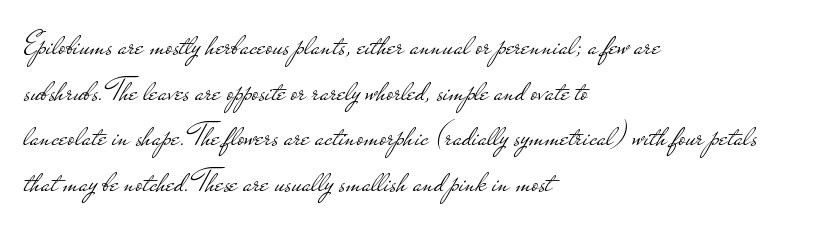
Note the varied advance widths — an 'i' is clearly narrower than an 'm'. The typeface has the unassuming heft of standard copy or less. Quick note: interline space is typical. The typeface chosen for these lines omits serifs. A typesetter would call this zero additional tracking.
